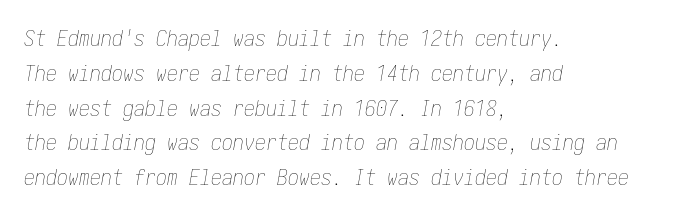
{"italic": "yes", "lean": "right", "slant_degrees": 10, "bold": "no", "underline": "no", "align": "left", "line_spacing": "normal", "line_spacing_ratio": 1.58, "letter_spacing": "normal", "letter_spacing_em": 0.0, "glyph_px": 22}
